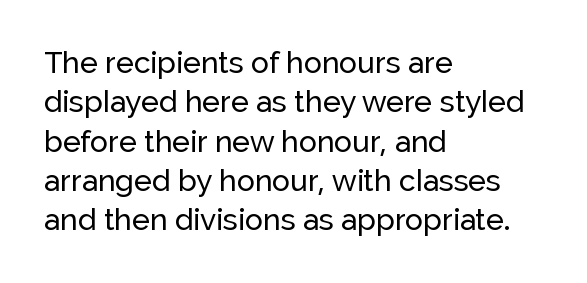
{"serif": "no", "italic": "no", "width": "normal", "stroke_contrast": "low", "x_height": "medium", "monospaced": "no", "underline": "no", "align": "left", "line_spacing": "normal", "line_spacing_ratio": 1.31, "letter_spacing": "normal", "letter_spacing_em": 0.0, "glyph_px": 30}
